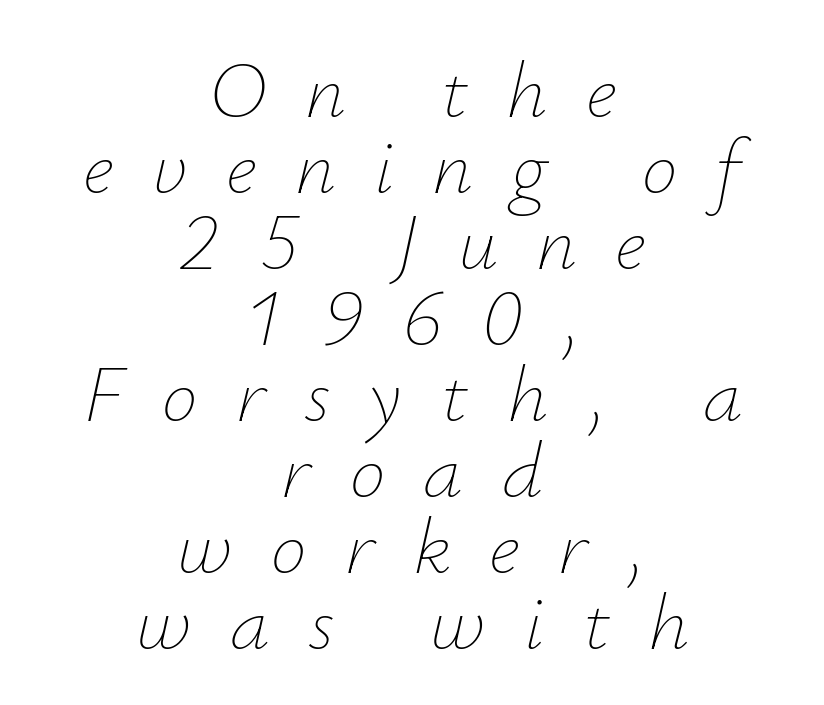
The image shows 80 px thin type, italic (leaning right); set centered, tight line spacing (0.95x), unusually wide letter spacing (+0.48 em), not underlined; low stroke contrast and a small x-height.
